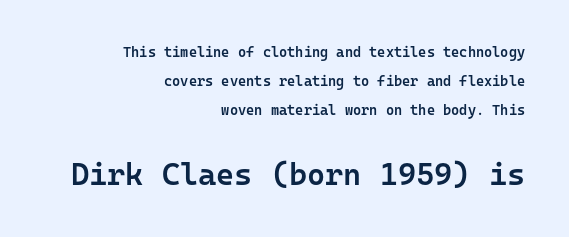
{"serif": "no", "italic": "no", "bold": "semi", "weight": "semibold", "width": "normal", "stroke_contrast": "low", "x_height": "medium", "monospaced": "yes", "underline": "no", "align": "right", "line_spacing": "loose", "line_spacing_ratio": 2.07, "letter_spacing": "normal", "letter_spacing_em": 0.0, "larger_block": "second", "size_ratio": 2.21, "glyph_px": 31}
